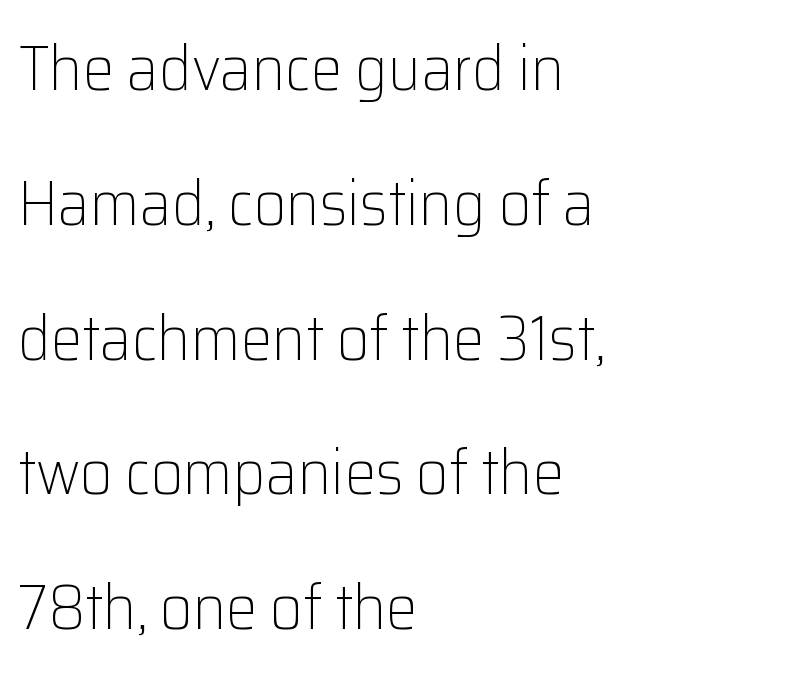
Nobody touched the tracking dial on this one. The strip under each line holds only bare page. A classic flush-left, rag-right setting is used for this passage. The passage shown is typed in a proportional face where columns would drift. You can tell it's not italic because the verticals are truly vertical. Nothing sits at the stroke ends, so this counts as sans-serif.
